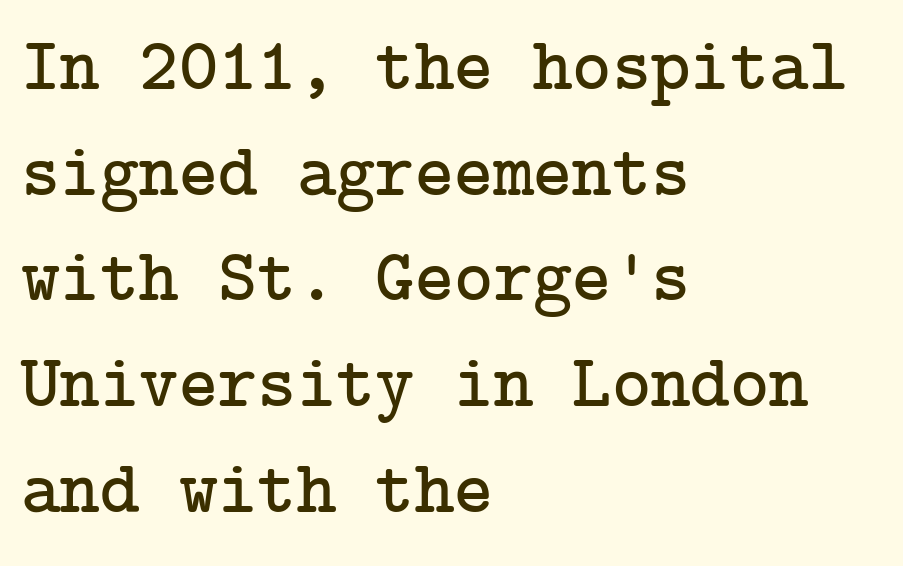
{"serif": "yes", "italic": "no", "width": "normal", "stroke_contrast": "low", "x_height": "medium", "underline": "no", "align": "left", "line_spacing": "normal", "line_spacing_ratio": 1.41, "letter_spacing": "normal", "letter_spacing_em": 0.0, "glyph_px": 75}
